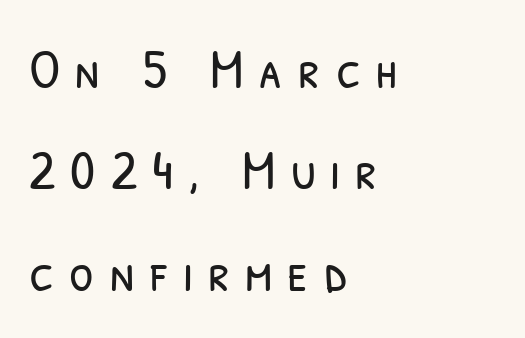
{"serif": "no", "bold": "no", "weight": "light", "width": "condensed", "stroke_contrast": "low", "x_height": "medium", "monospaced": "no", "underline": "no", "align": "left", "line_spacing_ratio": 1.81, "letter_spacing": "wide", "letter_spacing_em": 0.27, "glyph_px": 56}
